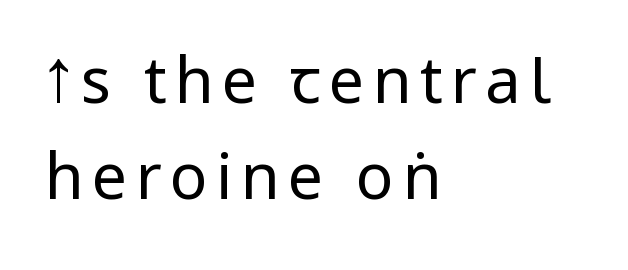
Q: Is the text bold? A: No.
Q: Is the text italic (slanted)? A: No, it is upright.
Q: Is the typeface a serif or a sans-serif typeface? A: Sans-serif.
Q: Is the text underlined? A: No.
Q: How is the paragraph aligned? A: Left-aligned.
Q: Is the spacing between lines tight, normal or loose? A: Normal.
Q: Width (condensed, normal, or wide)? A: Condensed.
Q: Stroke contrast? A: Low.
